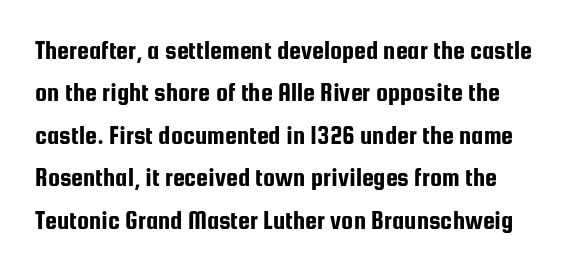
The image shows 27 px text type, upright; set normal line spacing (1.57x), normal letter spacing, not underlined.
